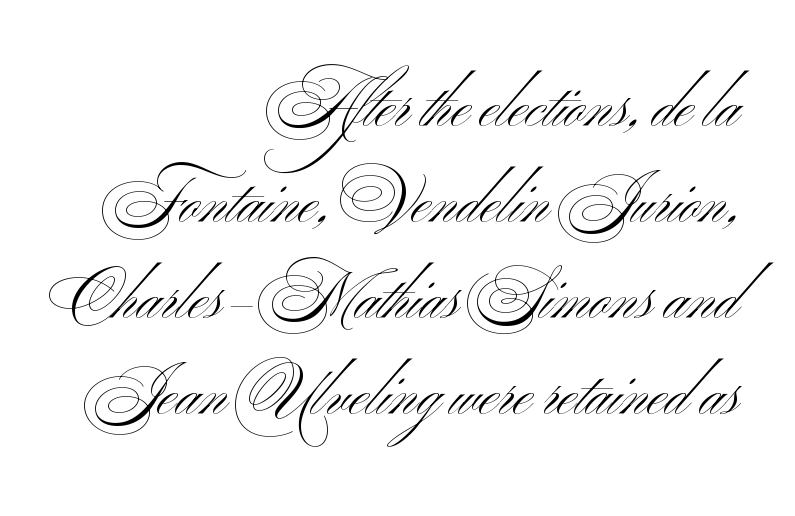
The image shows 62 px light, wide sans-serif type; set right-aligned, normal line spacing (1.55x), normal letter spacing, not underlined; medium stroke contrast and a small x-height.
